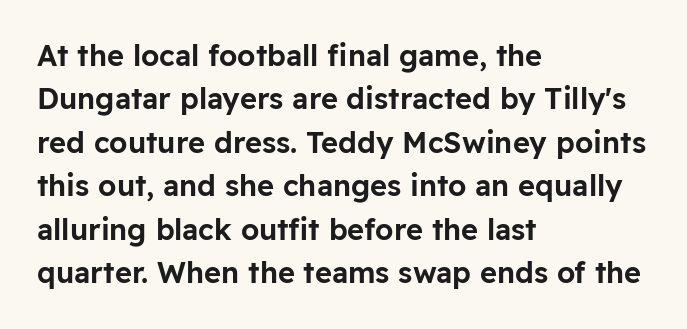
Successive baselines arrive at the customary interval. Characters follow at the spacing the type designer built in. The space directly below the letters is spotless. I'd call this a sans setting — the letters go barefoot. Each line starts at the same left margin while the right side varies. Posture: straight, roman, zero tilt.
